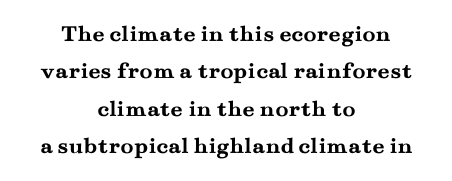
Q: Is the text bold? A: Yes.
Q: Is the text italic (slanted)? A: No, it is upright.
Q: Is the text underlined? A: No.
Q: How is the paragraph aligned? A: Centered.
Q: Is the spacing between letters normal or unusually wide? A: Normal.
Q: Is the spacing between lines tight, normal or loose? A: Normal.
